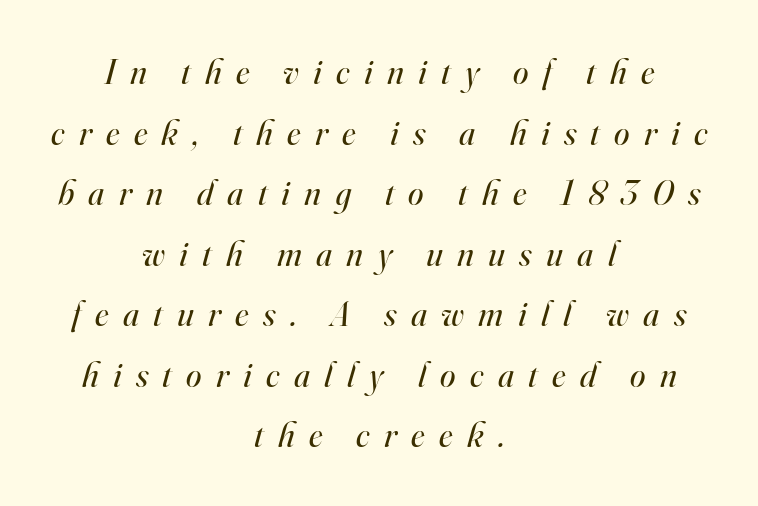
Q: Is the text bold? A: No.
Q: Is the text italic (slanted)? A: Yes, it leans right by about 16 degrees.
Q: Is the typeface a serif or a sans-serif typeface? A: Serif.
Q: Is the text underlined? A: No.
Q: How is the paragraph aligned? A: Centered.
Q: Is the spacing between letters normal or unusually wide? A: Unusually wide.
Q: Width (condensed, normal, or wide)? A: Normal.
Q: Stroke contrast? A: High.
Q: x-height? A: Small.
Q: Monospaced? A: No.
